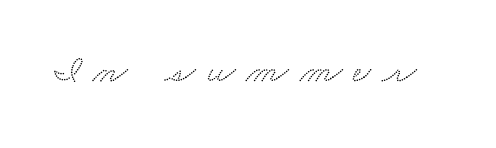
{"serif": "yes", "width": "wide", "stroke_contrast": "low", "x_height": "small", "monospaced": "no", "underline": "no", "letter_spacing": "wide", "letter_spacing_em": 0.29, "glyph_px": 39}
